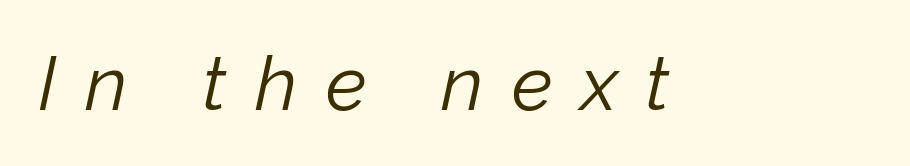
The axis of the letterforms is tilted away from vertical. What stands out about the letter spacing? Its width — letters are far apart. The letters look calm and open, with moderate or lighter stems. Looks like regular typesetting: each glyph gets only the width it needs. Quick note: underline off.
